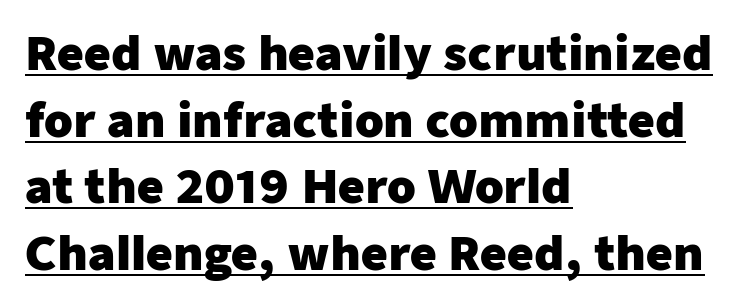
The image shows 46 px heavy sans-serif type, upright; set left-aligned, normal line spacing (1.45x), normal letter spacing, underlined; low stroke contrast and a medium x-height.
